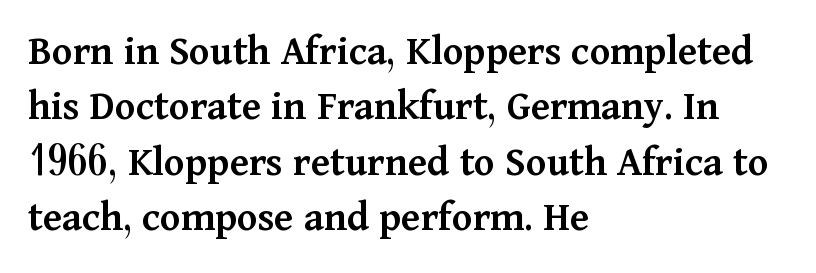
The image shows 43 px semibold serif type, upright; set left-aligned, normal line spacing (1.29x), normal letter spacing, not underlined; medium stroke contrast and a medium x-height.
